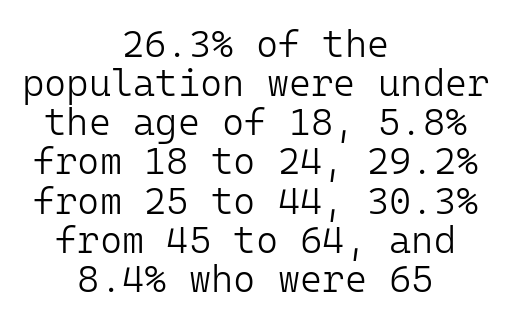
Q: Is the text bold? A: No.
Q: Is the text italic (slanted)? A: No, it is upright.
Q: Is the typeface a serif or a sans-serif typeface? A: Sans-serif.
Q: Is the text underlined? A: No.
Q: How is the paragraph aligned? A: Centered.
Q: Is the spacing between letters normal or unusually wide? A: Normal.
Q: Is the spacing between lines tight, normal or loose? A: Tight.
Q: Width (condensed, normal, or wide)? A: Normal.
Q: Stroke contrast? A: Low.
Q: x-height? A: Medium.
Q: Monospaced? A: Yes.
